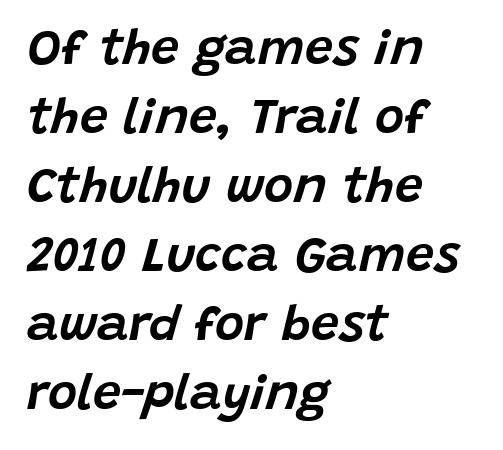
Q: Is the text italic (slanted)? A: Yes, it leans right by about 15 degrees.
Q: Is the text underlined? A: No.
Q: How is the paragraph aligned? A: Left-aligned.
Q: Is the spacing between letters normal or unusually wide? A: Normal.
Q: Is the spacing between lines tight, normal or loose? A: Normal.
Q: Width (condensed, normal, or wide)? A: Normal.
Q: Stroke contrast? A: Low.
Q: x-height? A: Large.
Q: Monospaced? A: No.
